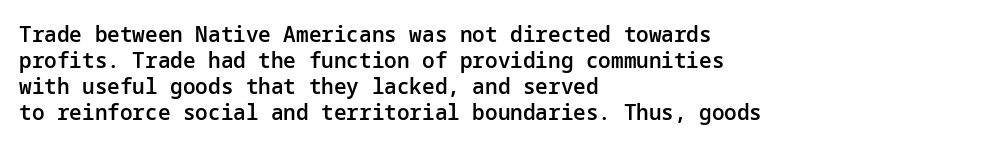
The image shows 21 px text type, upright; set left-aligned, line spacing 1.24x, normal letter spacing, not underlined.
